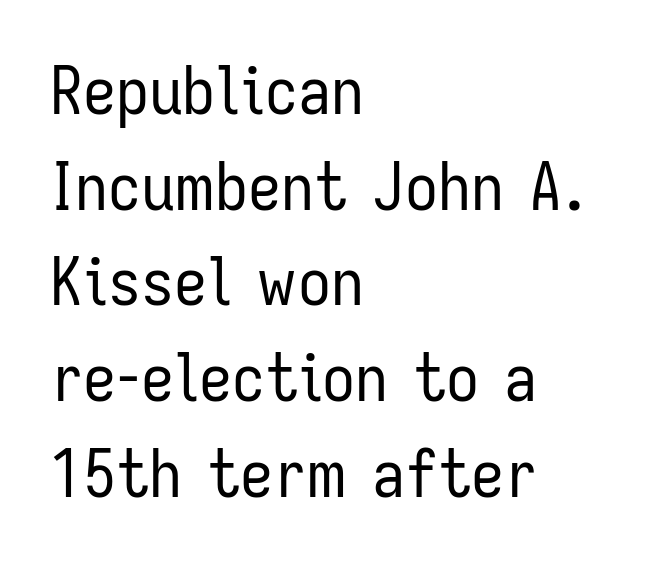
{"serif": "no", "italic": "no", "bold": "no", "weight": "regular", "width": "condensed", "stroke_contrast": "low", "x_height": "medium", "monospaced": "no", "underline": "no", "align": "left", "line_spacing": "normal", "line_spacing_ratio": 1.45, "letter_spacing": "normal", "letter_spacing_em": 0.0, "glyph_px": 66}
